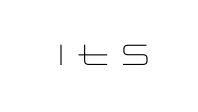
{"serif": "no", "italic": "no", "bold": "no", "weight": "light", "width": "wide", "stroke_contrast": "low", "x_height": "large", "monospaced": "no", "underline": "no", "letter_spacing": "normal", "letter_spacing_em": 0.0, "glyph_px": 29}
